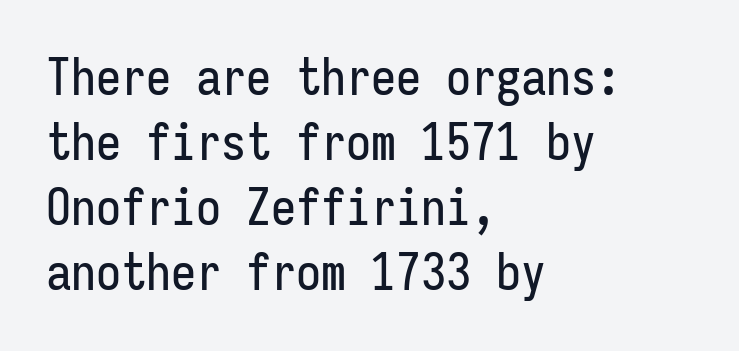
Q: Is the text italic (slanted)? A: No, it is upright.
Q: Is the typeface a serif or a sans-serif typeface? A: Sans-serif.
Q: Is the text underlined? A: No.
Q: How is the paragraph aligned? A: Left-aligned.
Q: Is the spacing between letters normal or unusually wide? A: Normal.
Q: Is the spacing between lines tight, normal or loose? A: Normal.
Q: Width (condensed, normal, or wide)? A: Condensed.
Q: Stroke contrast? A: Low.
Q: x-height? A: Medium.
Q: Monospaced? A: Yes.
